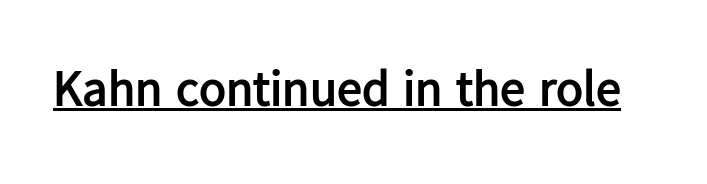
This sample uses a sans-serif face. Spacing verdict: proportional, widths tailored to each character. There is no visible air inserted between adjacent glyphs. This is roman type, the default non-slanted kind.
